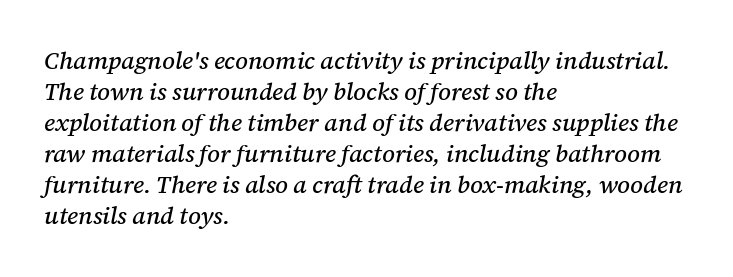
Q: Is the text italic (slanted)? A: Yes, it leans right by about 12 degrees.
Q: Is the text underlined? A: No.
Q: How is the paragraph aligned? A: Left-aligned.
Q: Is the spacing between letters normal or unusually wide? A: Normal.
Q: Is the spacing between lines tight, normal or loose? A: Normal.
